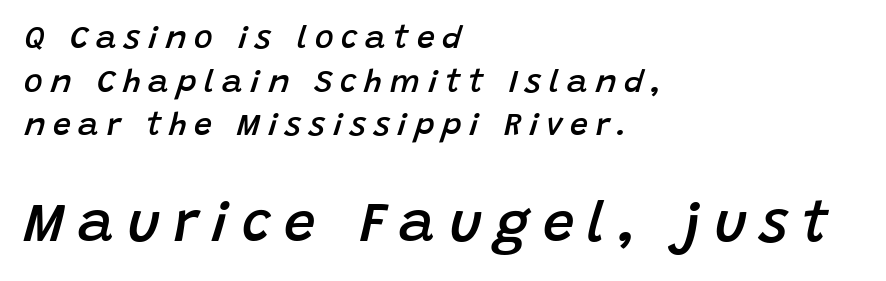
{"italic": "yes", "lean": "right", "slant_degrees": 15, "bold": "semi", "weight": "semibold", "width": "normal", "stroke_contrast": "low", "x_height": "large", "monospaced": "no", "underline": "no", "align": "left", "line_spacing": "normal", "line_spacing_ratio": 1.36, "letter_spacing": "wide", "letter_spacing_em": 0.24, "larger_block": "second", "size_ratio": 1.75, "glyph_px": 56}
